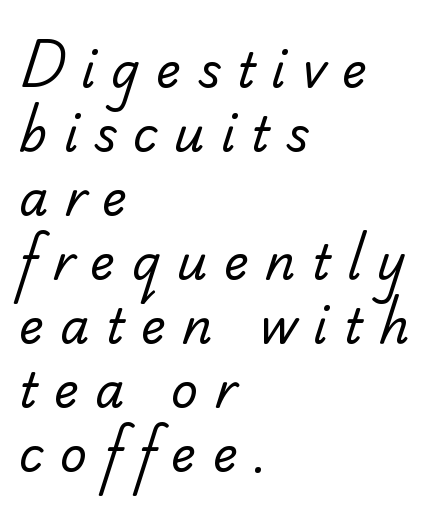
{"serif": "yes", "bold": "no", "weight": "regular", "width": "normal", "stroke_contrast": "low", "x_height": "small", "monospaced": "no", "underline": "no", "align": "left", "line_spacing": "normal", "line_spacing_ratio": 1.36, "letter_spacing": "wide", "letter_spacing_em": 0.35, "glyph_px": 47}
